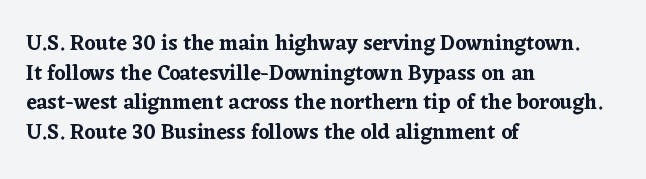
Q: Is the text italic (slanted)? A: No, it is upright.
Q: Is the text underlined? A: No.
Q: How is the paragraph aligned? A: Left-aligned.
Q: Is the spacing between letters normal or unusually wide? A: Normal.
Q: Is the spacing between lines tight, normal or loose? A: Normal.
